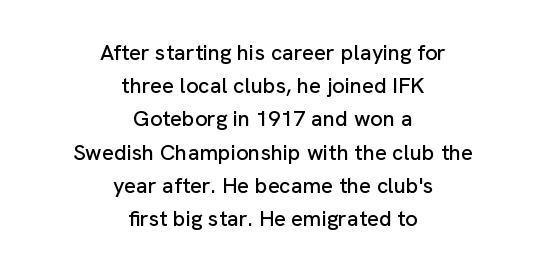
{"italic": "no", "underline": "no", "align": "center", "line_spacing": "normal", "line_spacing_ratio": 1.51, "letter_spacing": "normal", "letter_spacing_em": 0.0, "glyph_px": 22}
